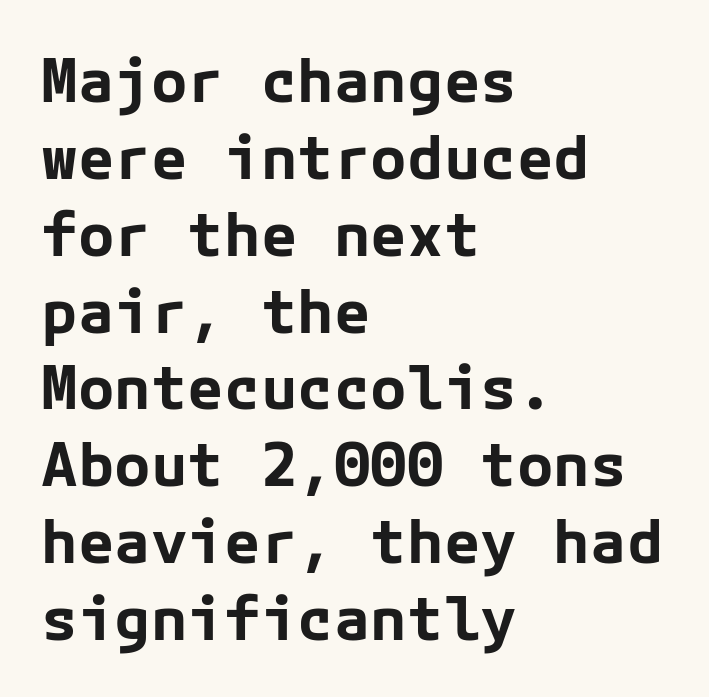
The ragged edge is on the right, which tells us the setting is flush left. Chunky letters — that's bold for sure. Descenders are the only things crossing below the line. There is no visible air inserted between adjacent glyphs. Unlike italic type, these characters show no tilt at all.
